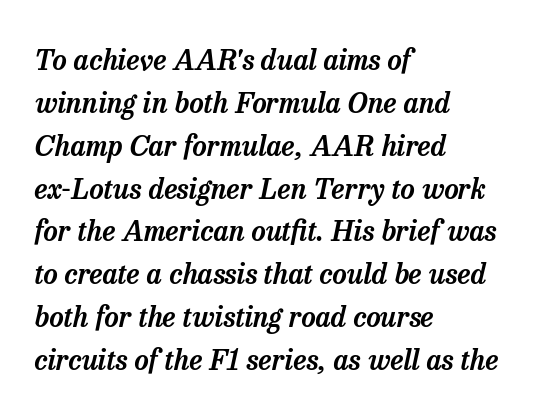
{"serif": "yes", "italic": "yes", "lean": "right", "slant_degrees": 13, "width": "normal", "stroke_contrast": "low", "x_height": "medium", "monospaced": "no", "underline": "no", "align": "left", "line_spacing": "normal", "line_spacing_ratio": 1.53, "letter_spacing": "normal", "letter_spacing_em": 0.0, "glyph_px": 28}
